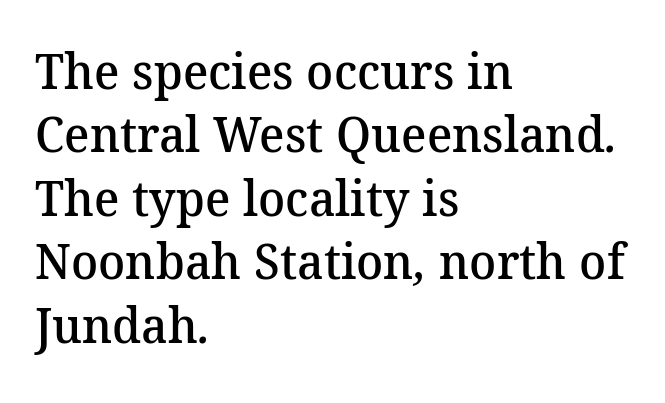
The image shows 50 px semibold serif type; set left-aligned, normal line spacing (1.27x), normal letter spacing, not underlined; medium stroke contrast and a medium x-height.
